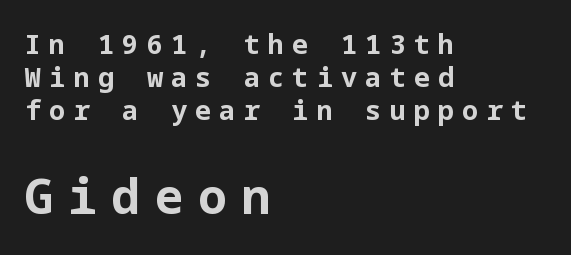
{"serif": "no", "italic": "no", "bold": "yes", "weight": "bold", "width": "normal", "stroke_contrast": "low", "x_height": "medium", "underline": "no", "align": "left", "line_spacing_ratio": 1.22, "letter_spacing": "wide", "letter_spacing_em": 0.3, "larger_block": "second", "size_ratio": 1.78, "glyph_px": 48}
